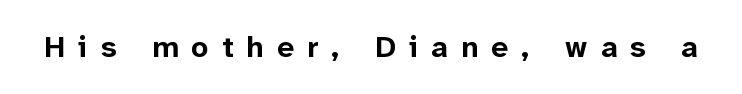
Q: Is the text bold? A: Yes.
Q: Is the text italic (slanted)? A: No, it is upright.
Q: Is the typeface a serif or a sans-serif typeface? A: Sans-serif.
Q: Is the text underlined? A: No.
Q: Is the spacing between letters normal or unusually wide? A: Unusually wide.
Q: Width (condensed, normal, or wide)? A: Normal.
Q: Stroke contrast? A: Low.
Q: x-height? A: Medium.
Q: Monospaced? A: No.
